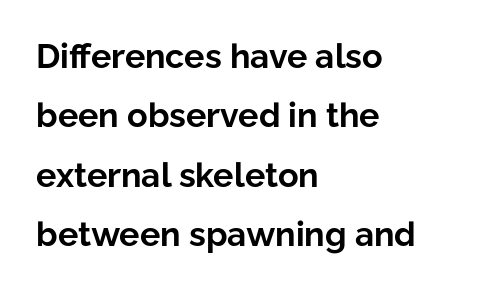
The image shows 34 px bold sans-serif type, upright; set left-aligned, line spacing 1.75x, normal letter spacing, not underlined; low stroke contrast and a medium x-height.
